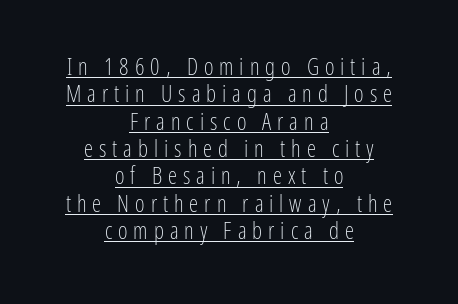
Is the stroke heavy? The answer is a plain regular-or-lighter. Underlining? Definitely there. Tracking here is generous; glyphs stand well apart from one another. A student would call this center alignment; a typographer would say set centered. It's the straight-up-and-down kind of type.
